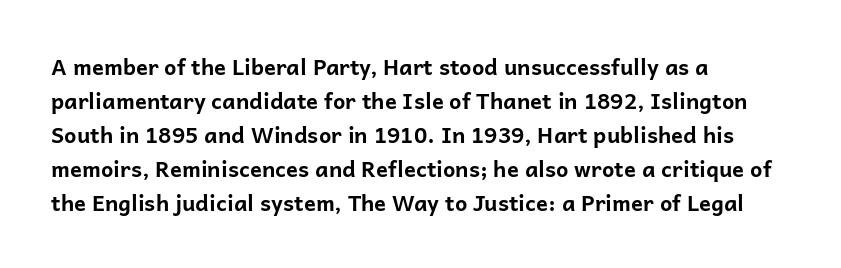
{"italic": "no", "bold": "yes", "underline": "no", "align": "left", "line_spacing": "normal", "line_spacing_ratio": 1.54, "letter_spacing": "normal", "letter_spacing_em": 0.0, "glyph_px": 22}
